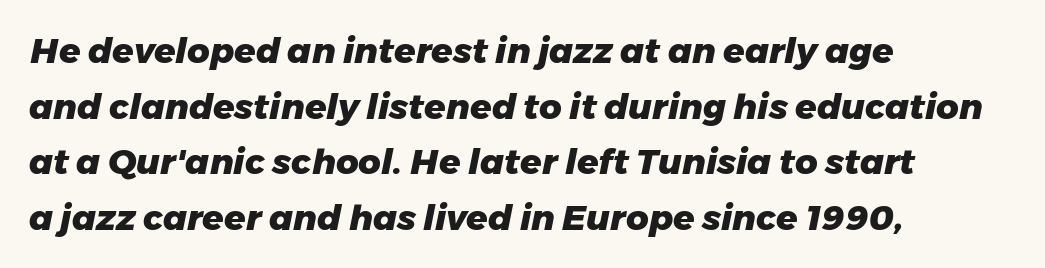
{"italic": "yes", "lean": "right", "slant_degrees": 11, "bold": "yes", "weight": "heavy", "width": "normal", "stroke_contrast": "low", "x_height": "medium", "monospaced": "no", "underline": "no", "align": "left", "line_spacing": "normal", "line_spacing_ratio": 1.59, "letter_spacing": "normal", "letter_spacing_em": 0.0, "glyph_px": 35}
